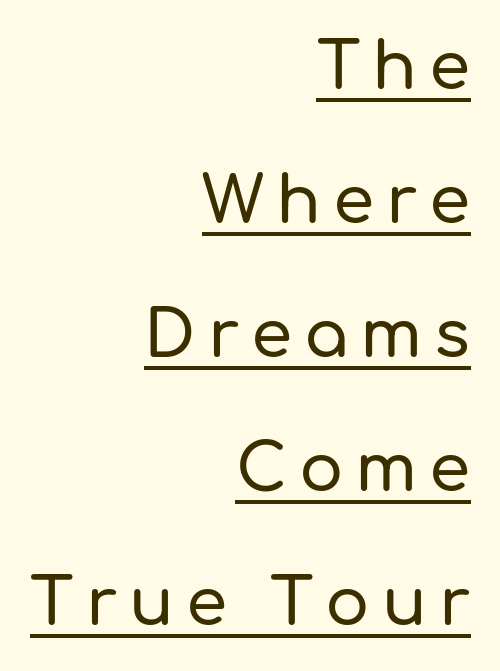
In terms of leading, this rendering errs on the spacious side. Typeset ragged left — the right edge is the straight one. To sum up the face: it is a sans, with no serifs. You can tell it's not italic because the verticals are truly vertical.
